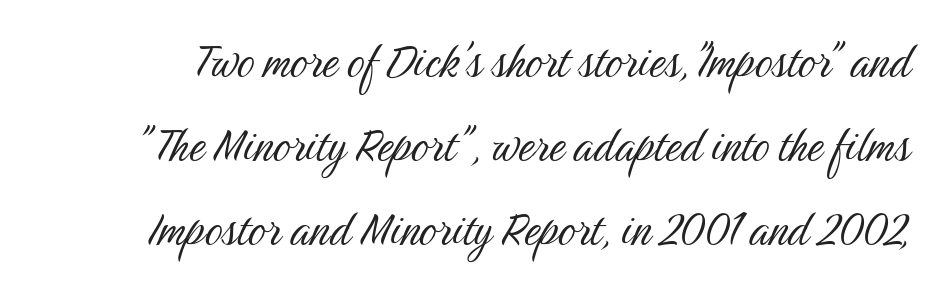
{"serif": "no", "bold": "no", "weight": "light", "width": "condensed", "stroke_contrast": "medium", "x_height": "medium", "monospaced": "no", "underline": "no", "line_spacing": "normal", "line_spacing_ratio": 1.53, "letter_spacing": "normal", "letter_spacing_em": 0.0, "glyph_px": 55}
